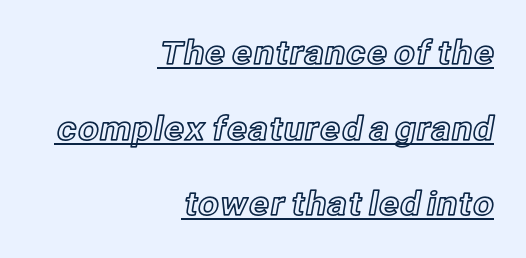
Q: Is the text italic (slanted)? A: Yes.
Q: Is the text underlined? A: Yes.
Q: How is the paragraph aligned? A: Right-aligned.
Q: Is the spacing between letters normal or unusually wide? A: Normal.
Q: Is the spacing between lines tight, normal or loose? A: Loose.
Q: Width (condensed, normal, or wide)? A: Normal.
Q: x-height? A: Medium.
Q: Monospaced? A: No.
